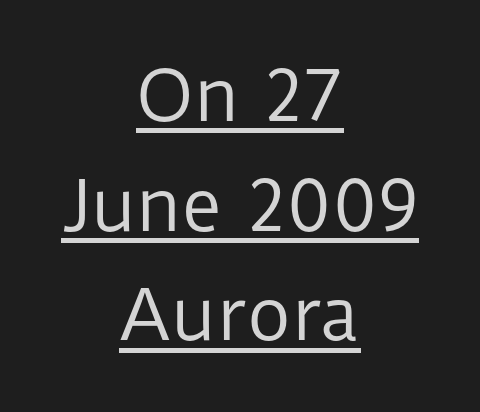
These glyphs show unthickened strokes, regular width or finer. Beneath each row of characters lies a ruled line. Each letter keeps its own natural width here, so spacing adapts to shape. The designer went with a sans here, leaving each stem footless.
